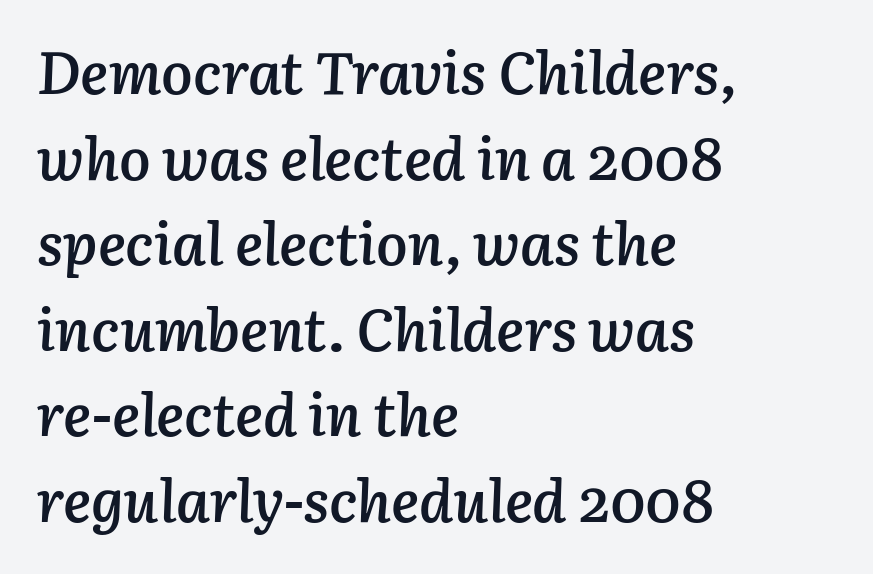
{"italic": "yes", "lean": "right", "slant_degrees": 3, "bold": "semi", "weight": "semibold", "width": "normal", "stroke_contrast": "low", "x_height": "medium", "monospaced": "no", "underline": "no", "align": "left", "line_spacing": "normal", "line_spacing_ratio": 1.45, "letter_spacing": "normal", "letter_spacing_em": 0.0, "glyph_px": 59}
